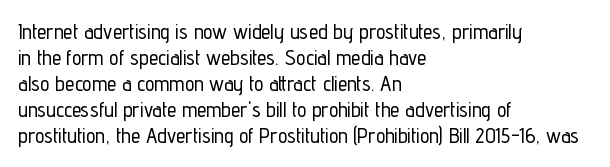
Q: Is the text italic (slanted)? A: No, it is upright.
Q: Is the text underlined? A: No.
Q: How is the paragraph aligned? A: Left-aligned.
Q: Is the spacing between letters normal or unusually wide? A: Normal.
